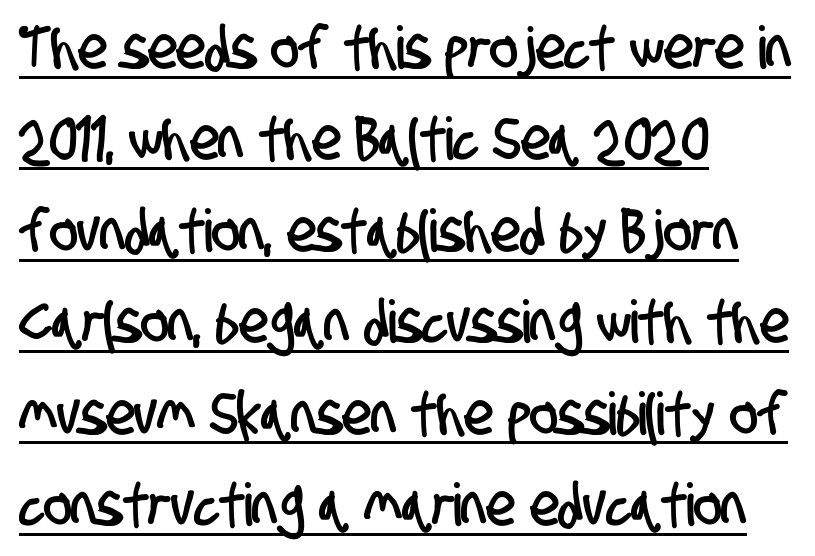
If you drew a ruler down the left edge, every line would touch it. Is there an underline? Yes — a line sits under the letters. These lines sit exactly where default settings would place them. To sum up the face: it is a sans, with no serifs. The letters sit at their default tracking, neither squeezed nor spread.
